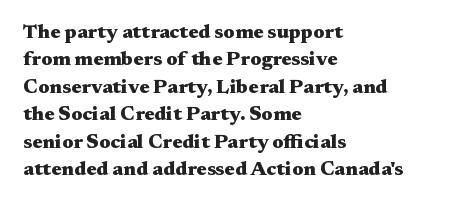
The image shows 20 px bold type, upright; set left-aligned, normal line spacing (1.37x), normal letter spacing, not underlined.
